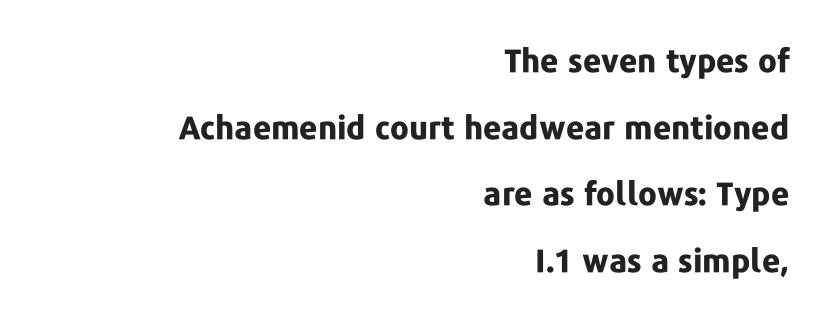
Descender tails drop into unmarked territory. Compared with a flush-left layout, this one pins lines to the opposite, right side. The face used here is proportionally spaced, like ordinary book or web type. Tracking value appears to be zero — textbook default spacing. The type sits square on the baseline with zero lean. These words are printed bold, with thick strokes throughout.
